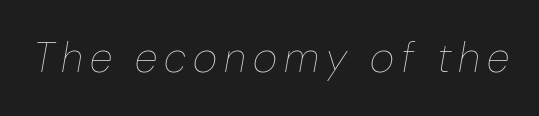
{"italic": "yes", "lean": "right", "slant_degrees": 10, "bold": "no", "weight": "thin", "width": "normal", "stroke_contrast": "low", "x_height": "medium", "monospaced": "no", "underline": "no", "glyph_px": 42}
